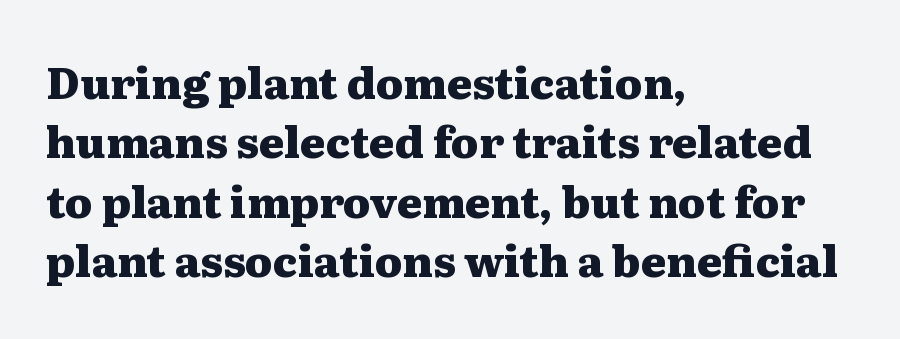
{"serif": "yes", "italic": "no", "bold": "yes", "weight": "heavy", "width": "wide", "stroke_contrast": "medium", "x_height": "medium", "monospaced": "no", "underline": "no", "align": "left", "line_spacing": "normal", "line_spacing_ratio": 1.38, "letter_spacing": "normal", "letter_spacing_em": 0.0, "glyph_px": 43}
